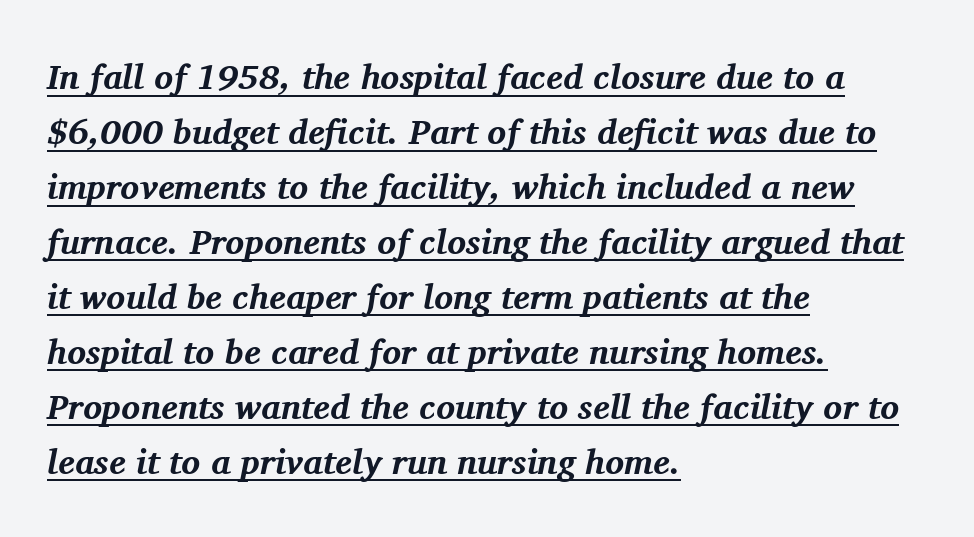
{"serif": "yes", "italic": "yes", "lean": "right", "slant_degrees": 11, "bold": "yes", "weight": "bold", "width": "normal", "stroke_contrast": "medium", "x_height": "medium", "monospaced": "no", "underline": "yes", "align": "left", "line_spacing": "normal", "line_spacing_ratio": 1.57, "letter_spacing": "normal", "letter_spacing_em": 0.0, "glyph_px": 35}
